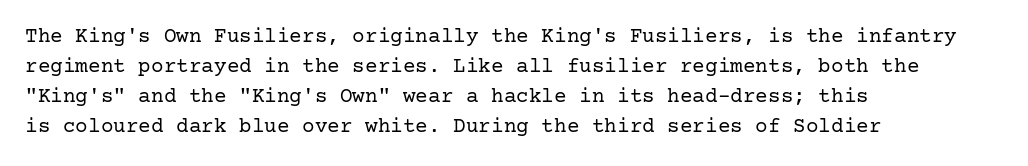
Compared with typical body copy, the letter spacing here is the same. The text block is weighted toward the left margin, trailing off unevenly rightward. The foot of each line stays bare and open. Evenly set lines give the paragraph a standard silhouette. Stroke thickness stays within the range of a standard reading face or lighter.
